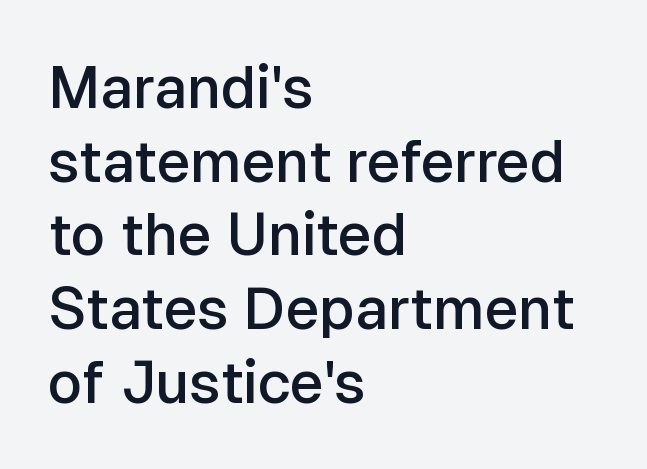
The image shows 59 px semibold sans-serif type, upright; set left-aligned, normal line spacing (1.25x), normal letter spacing, not underlined; low stroke contrast and a medium x-height.
